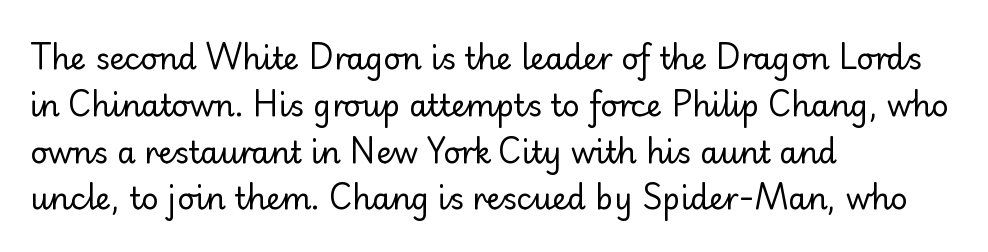
Q: Is the text bold? A: No.
Q: Is the text italic (slanted)? A: No, it is upright.
Q: Is the typeface a serif or a sans-serif typeface? A: Sans-serif.
Q: Is the text underlined? A: No.
Q: How is the paragraph aligned? A: Left-aligned.
Q: Is the spacing between letters normal or unusually wide? A: Normal.
Q: Is the spacing between lines tight, normal or loose? A: Normal.
Q: Width (condensed, normal, or wide)? A: Normal.
Q: Stroke contrast? A: Low.
Q: x-height? A: Small.
Q: Monospaced? A: No.
